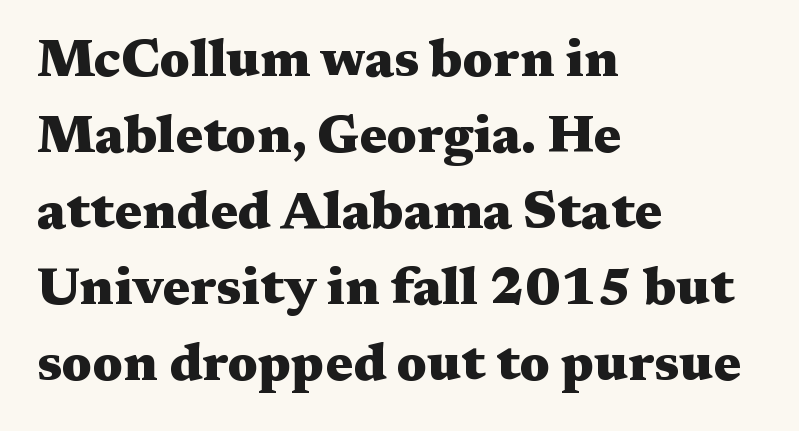
{"serif": "yes", "italic": "no", "bold": "yes", "weight": "heavy", "width": "wide", "stroke_contrast": "medium", "x_height": "medium", "monospaced": "no", "underline": "no", "align": "left", "line_spacing": "normal", "line_spacing_ratio": 1.46, "letter_spacing": "normal", "letter_spacing_em": 0.0, "glyph_px": 52}
